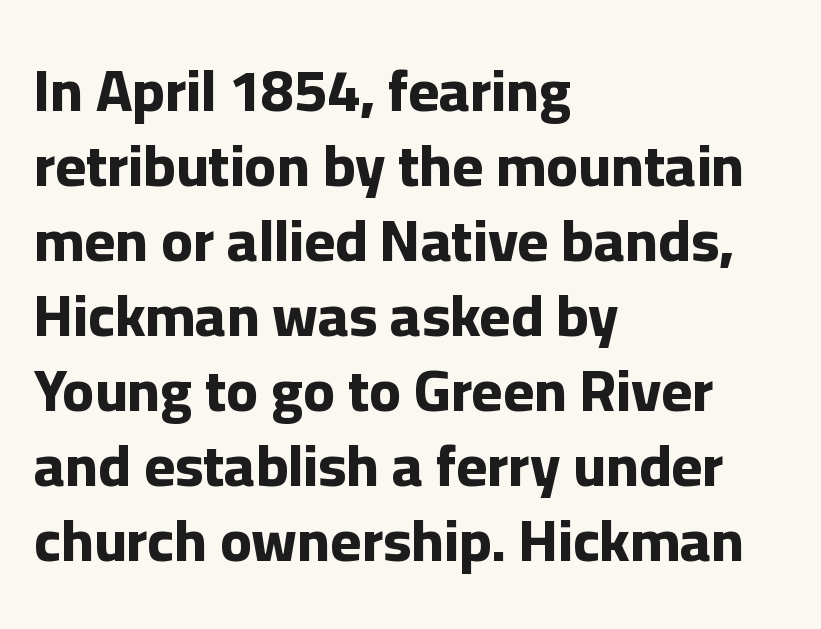
The leading is moderate, giving the passage an even texture. Line starts are locked; line ends wander. The letters advance in unequal steps, a hallmark of proportional type. These lines keep a tight, regular rhythm from letter to letter. No italicization has been applied; the sample stays upright. Lines of text with bare space underneath.
